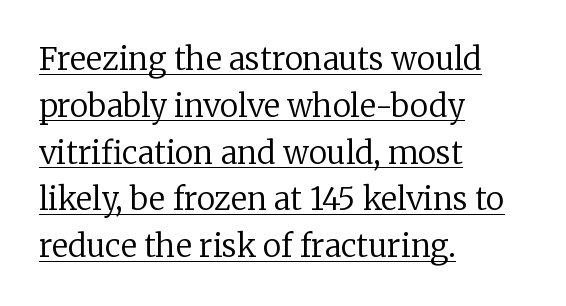
Small tapered or slab feet sit at the stroke ends, so this counts as serif. The lines in this sample share a left origin and differ only in where they stop. The rendering uses the underline text-decoration. The space between consecutive lines is moderate. The passage shown is not bold in any degree. Compared with typical body copy, the letter spacing here is the same.
